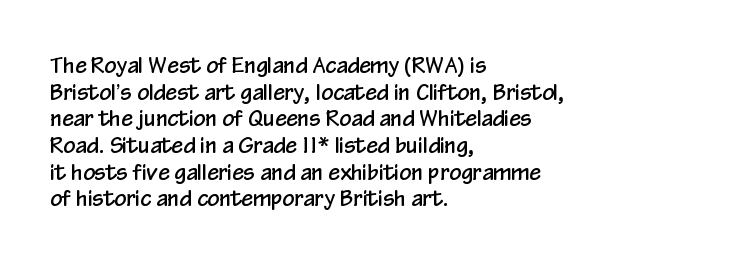
The image shows 21 px text type, upright; set left-aligned, normal line spacing (1.27x), normal letter spacing, not underlined.
